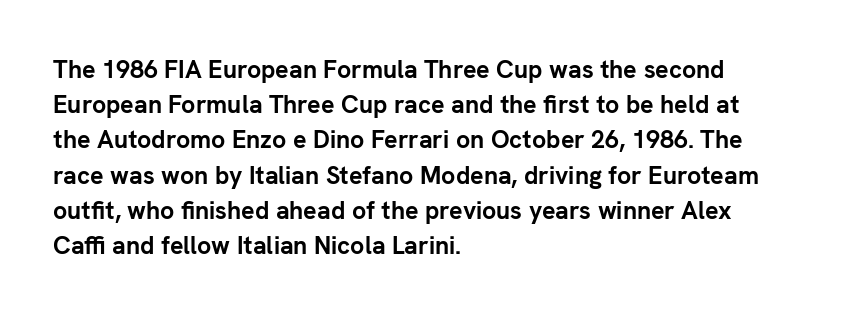
Q: Is the text bold? A: Yes.
Q: Is the text italic (slanted)? A: No, it is upright.
Q: Is the text underlined? A: No.
Q: How is the paragraph aligned? A: Left-aligned.
Q: Is the spacing between letters normal or unusually wide? A: Normal.
Q: Is the spacing between lines tight, normal or loose? A: Normal.
